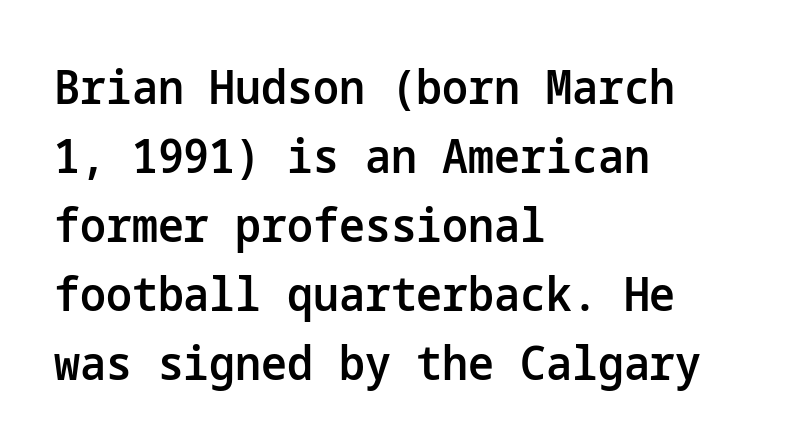
Q: Is the text bold? A: Semi-bold.
Q: Is the text italic (slanted)? A: No, it is upright.
Q: Is the typeface a serif or a sans-serif typeface? A: Sans-serif.
Q: Is the text underlined? A: No.
Q: How is the paragraph aligned? A: Left-aligned.
Q: Is the spacing between letters normal or unusually wide? A: Normal.
Q: Is the spacing between lines tight, normal or loose? A: Normal.
Q: Width (condensed, normal, or wide)? A: Normal.
Q: Stroke contrast? A: Low.
Q: x-height? A: Medium.
